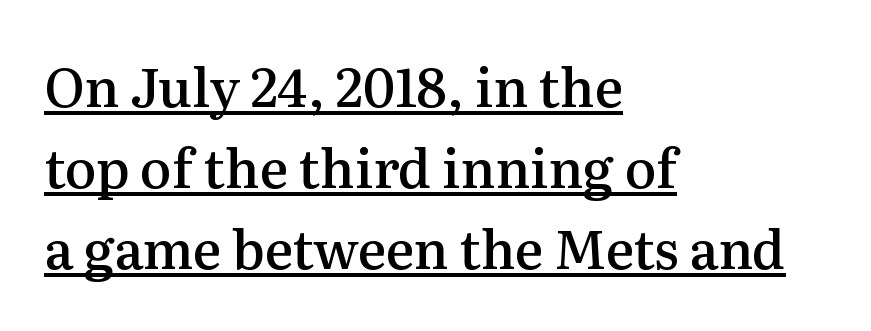
The image shows 53 px semibold serif type, upright; set left-aligned, normal line spacing (1.53x), normal letter spacing, underlined; medium stroke contrast and a medium x-height.
